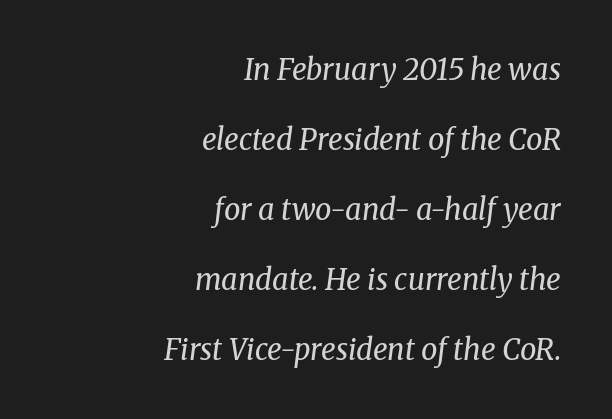
{"serif": "yes", "italic": "yes", "lean": "right", "slant_degrees": 8, "bold": "no", "weight": "regular", "width": "normal", "stroke_contrast": "medium", "x_height": "medium", "monospaced": "no", "underline": "no", "align": "right", "line_spacing": "loose", "line_spacing_ratio": 2.41, "letter_spacing": "normal", "letter_spacing_em": 0.0, "glyph_px": 29}
